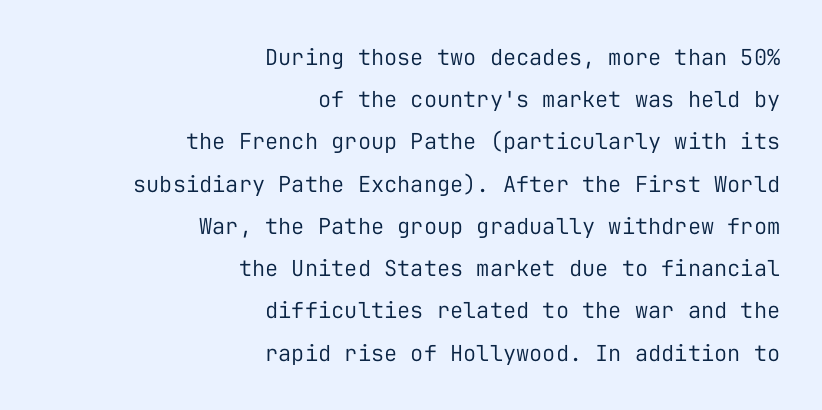
{"italic": "no", "bold": "no", "underline": "no", "align": "right", "line_spacing": "loose", "line_spacing_ratio": 1.92, "letter_spacing": "normal", "letter_spacing_em": 0.0, "glyph_px": 22}
